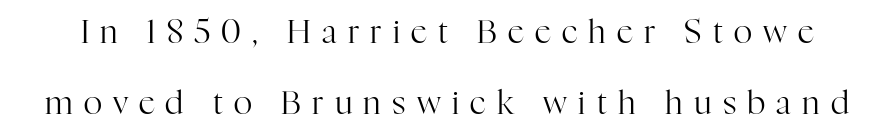
Q: Is the text bold? A: No.
Q: Is the text italic (slanted)? A: No, it is upright.
Q: Is the typeface a serif or a sans-serif typeface? A: Serif.
Q: Is the text underlined? A: No.
Q: Is the spacing between letters normal or unusually wide? A: Unusually wide.
Q: Is the spacing between lines tight, normal or loose? A: Loose.
Q: Width (condensed, normal, or wide)? A: Normal.
Q: Stroke contrast? A: High.
Q: x-height? A: Medium.
Q: Monospaced? A: No.
